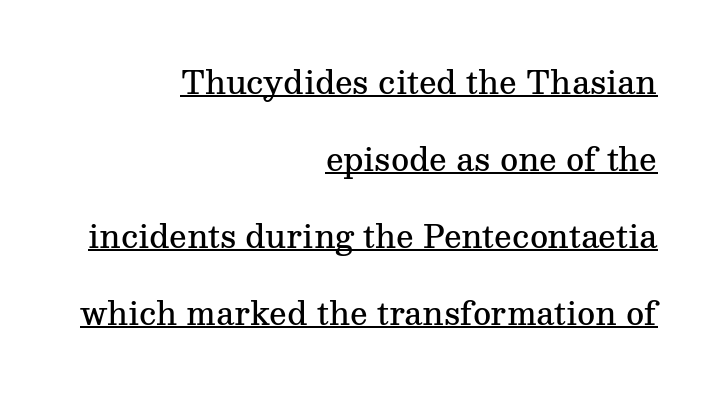
What kind of face is this? One with serifs. The sample's only ornament is a line tracing under the words. Do the characters align in a grid? No, the font is proportional. You could call the tracking neutral — neither tight nor loose. Moderately thickened strokes mark this as semibold type.
